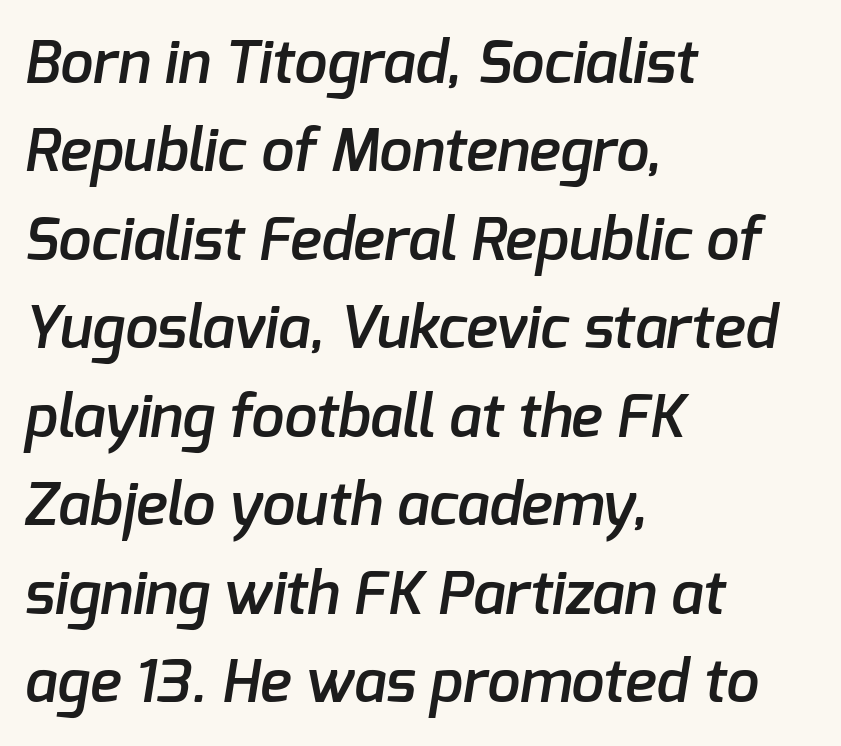
Q: Is the text bold? A: Semi-bold.
Q: Is the typeface a serif or a sans-serif typeface? A: Sans-serif.
Q: Is the text underlined? A: No.
Q: How is the paragraph aligned? A: Left-aligned.
Q: Is the spacing between letters normal or unusually wide? A: Normal.
Q: Is the spacing between lines tight, normal or loose? A: Normal.
Q: Width (condensed, normal, or wide)? A: Normal.
Q: Stroke contrast? A: Low.
Q: x-height? A: Medium.
Q: Monospaced? A: No.
